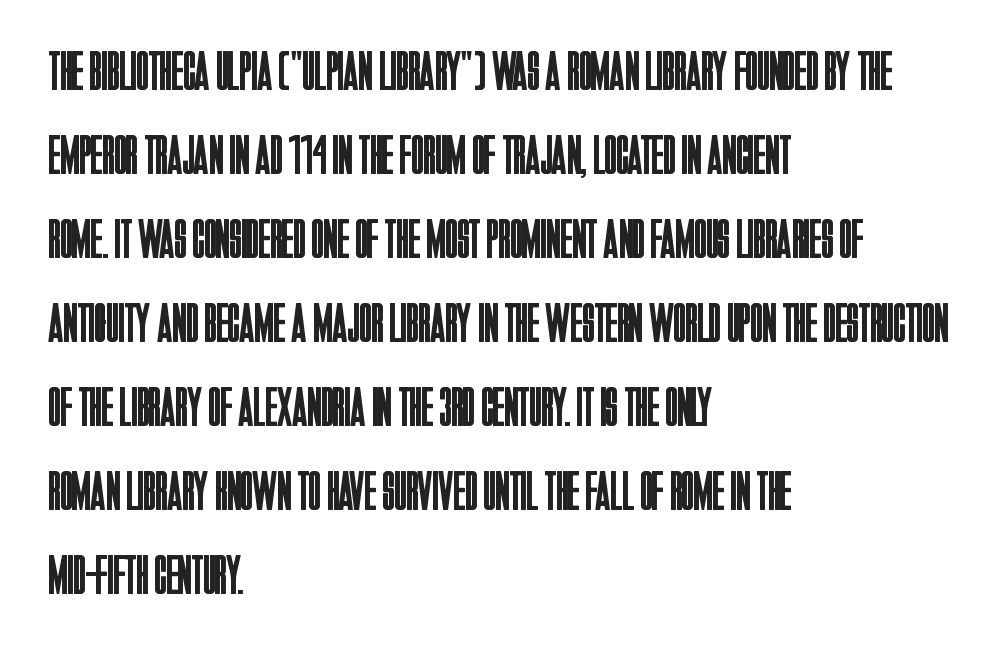
{"serif": "no", "italic": "no", "bold": "no", "weight": "regular", "width": "condensed", "stroke_contrast": "low", "x_height": "large", "monospaced": "no", "underline": "no", "align": "left", "line_spacing": "normal", "line_spacing_ratio": 1.5, "letter_spacing": "normal", "letter_spacing_em": 0.0, "glyph_px": 56}
